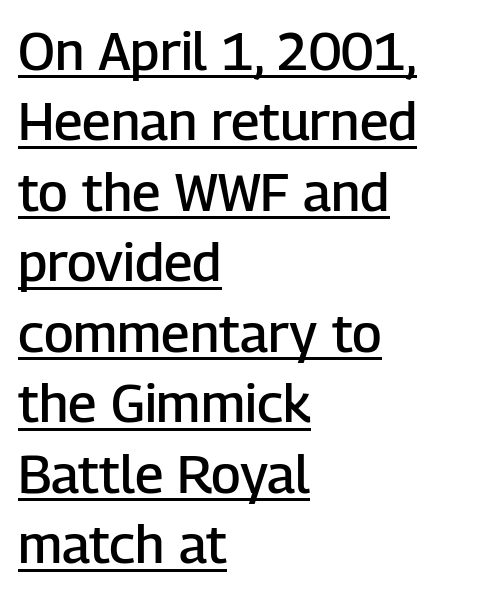
The image shows 53 px semibold sans-serif type, upright; set left-aligned, normal line spacing (1.33x), normal letter spacing, underlined; low stroke contrast and a medium x-height.
